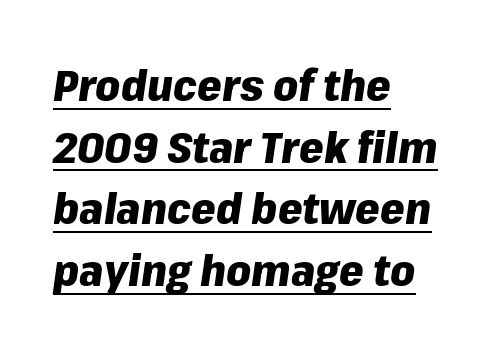
{"italic": "yes", "lean": "right", "slant_degrees": 8, "bold": "yes", "weight": "heavy", "width": "normal", "stroke_contrast": "low", "x_height": "medium", "monospaced": "no", "underline": "yes", "align": "left", "line_spacing": "normal", "line_spacing_ratio": 1.4, "letter_spacing": "normal", "letter_spacing_em": 0.0, "glyph_px": 44}
